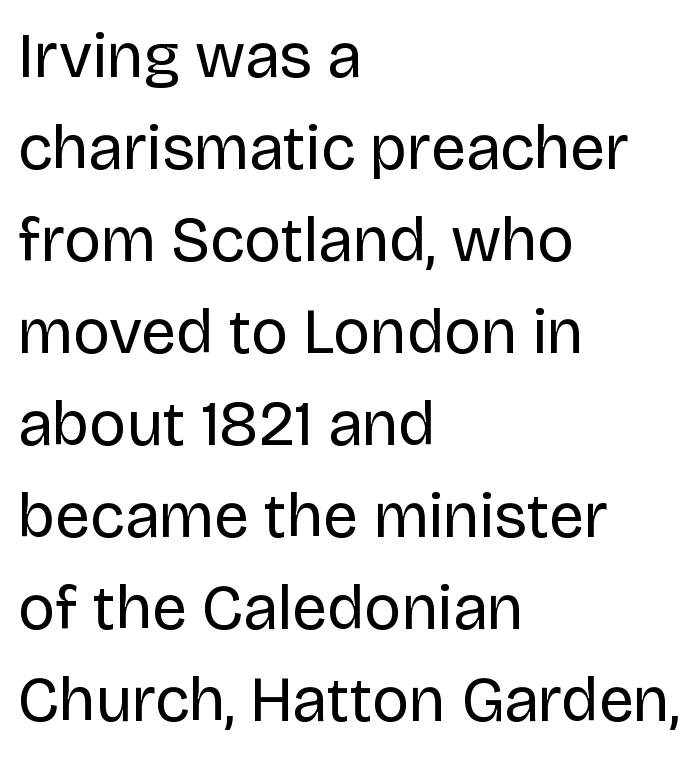
The image shows 63 px regular-weight sans-serif type, upright; set left-aligned, normal line spacing (1.46x), normal letter spacing, not underlined; low stroke contrast and a large x-height.
